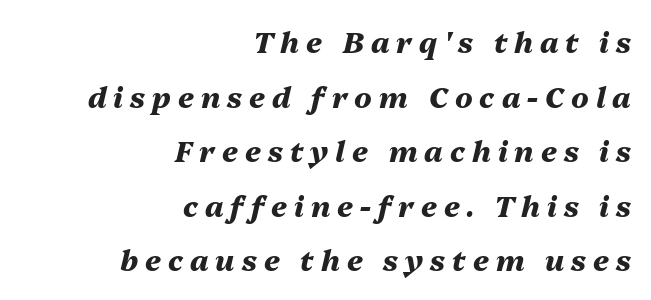
The image shows 29 px heavy type, italic (leaning right); set right-aligned, line spacing 1.88x, unusually wide letter spacing (+0.24 em), not underlined; medium stroke contrast and a medium x-height.
